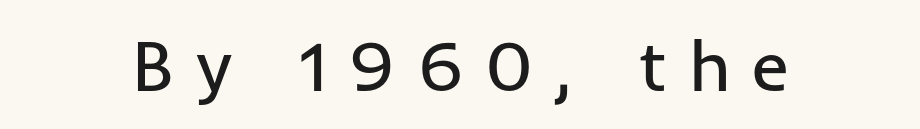
Q: Is the text bold? A: No.
Q: Is the text italic (slanted)? A: No, it is upright.
Q: Is the typeface a serif or a sans-serif typeface? A: Sans-serif.
Q: Is the text underlined? A: No.
Q: How is the paragraph aligned? A: Centered.
Q: Is the spacing between letters normal or unusually wide? A: Unusually wide.
Q: Width (condensed, normal, or wide)? A: Normal.
Q: Stroke contrast? A: Low.
Q: x-height? A: Medium.
Q: Monospaced? A: No.
